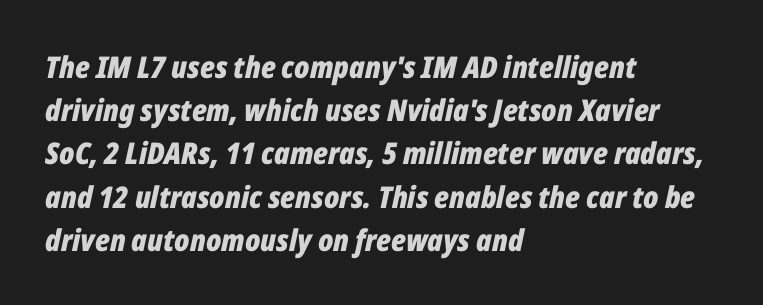
Q: Is the text bold? A: Yes.
Q: Is the text italic (slanted)? A: Yes, it leans right by about 12 degrees.
Q: Is the text underlined? A: No.
Q: How is the paragraph aligned? A: Left-aligned.
Q: Is the spacing between letters normal or unusually wide? A: Normal.
Q: Is the spacing between lines tight, normal or loose? A: Normal.
Q: Width (condensed, normal, or wide)? A: Condensed.
Q: Stroke contrast? A: Low.
Q: x-height? A: Medium.
Q: Monospaced? A: No.
